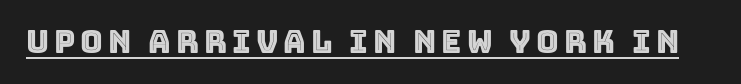
{"italic": "no", "width": "normal", "x_height": "large", "monospaced": "no", "underline": "yes", "glyph_px": 31}
